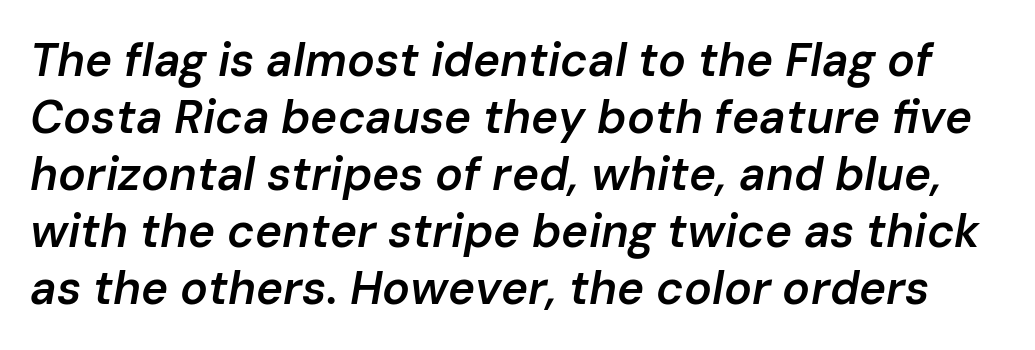
{"italic": "yes", "lean": "right", "slant_degrees": 10, "bold": "semi", "weight": "semibold", "width": "normal", "stroke_contrast": "low", "x_height": "medium", "monospaced": "no", "underline": "no", "line_spacing_ratio": 1.24, "letter_spacing": "normal", "letter_spacing_em": 0.0, "glyph_px": 46}
